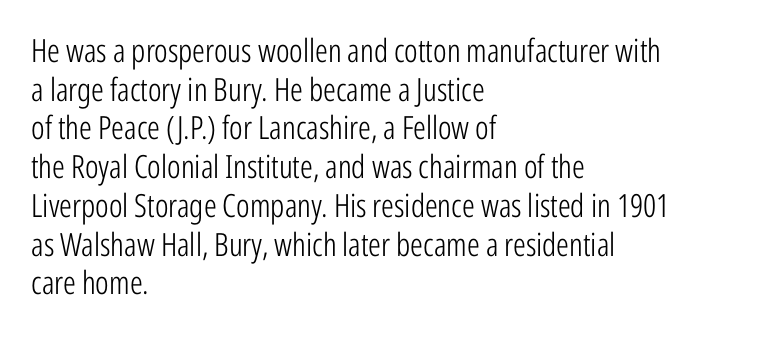
{"serif": "no", "italic": "no", "bold": "no", "weight": "light", "width": "condensed", "stroke_contrast": "low", "x_height": "medium", "monospaced": "no", "underline": "no", "align": "left", "line_spacing_ratio": 1.21, "letter_spacing": "normal", "letter_spacing_em": 0.0, "glyph_px": 32}
